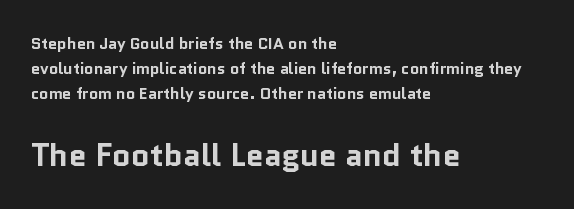
You could not count columns in this text — the font is proportionally spaced. The face used here is a sans, in the tradition of grotesques and geometrics. If you drew a ruler down the left edge, every line would touch it. The glyphs have the mass of a bold cut. Which chunk is bigger? The second one — the bottom block dwarfs the top.
